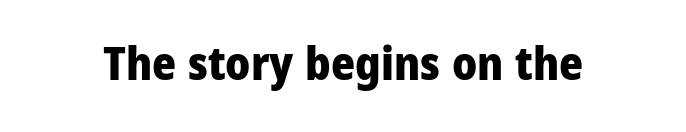
Q: Is the text bold? A: Yes.
Q: Is the text italic (slanted)? A: No, it is upright.
Q: Is the typeface a serif or a sans-serif typeface? A: Sans-serif.
Q: Is the text underlined? A: No.
Q: Is the spacing between letters normal or unusually wide? A: Normal.
Q: Width (condensed, normal, or wide)? A: Condensed.
Q: Stroke contrast? A: Low.
Q: x-height? A: Large.
Q: Monospaced? A: No.
